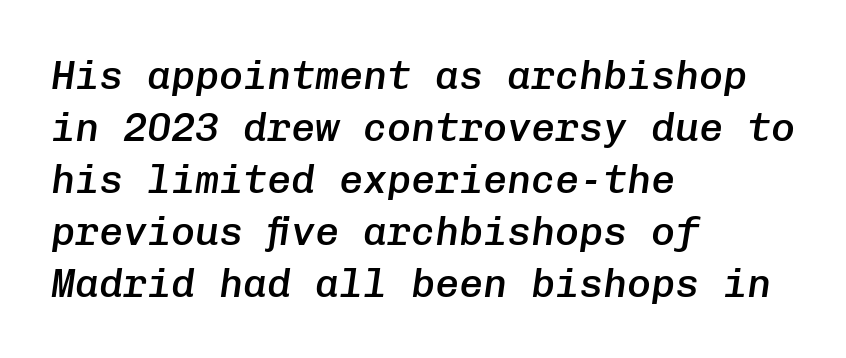
The leading is moderate, giving the passage an even texture. Short and long lines alike share a common starting point at left. The passage shown is semibold, sitting just below true bold. This sample uses an oblique cut, with every glyph tilted off the vertical. The foot of each line stays bare and open.
